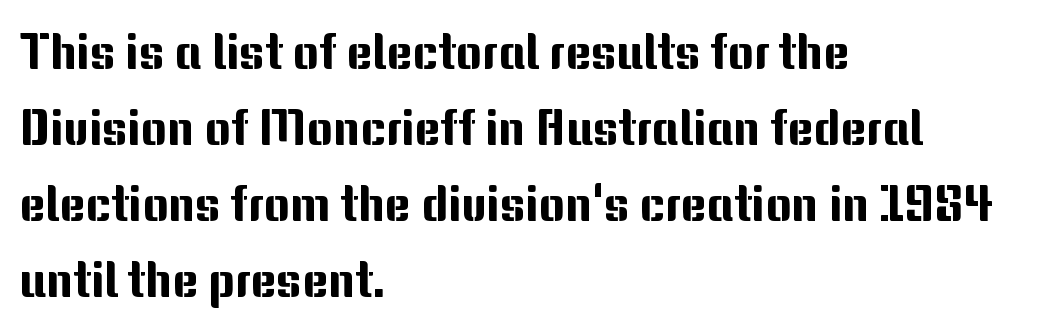
Q: Is the text italic (slanted)? A: No, it is upright.
Q: Is the typeface a serif or a sans-serif typeface? A: Sans-serif.
Q: Is the text underlined? A: No.
Q: How is the paragraph aligned? A: Left-aligned.
Q: Is the spacing between letters normal or unusually wide? A: Normal.
Q: Is the spacing between lines tight, normal or loose? A: Normal.
Q: Width (condensed, normal, or wide)? A: Normal.
Q: Stroke contrast? A: Medium.
Q: x-height? A: Medium.
Q: Monospaced? A: No.
